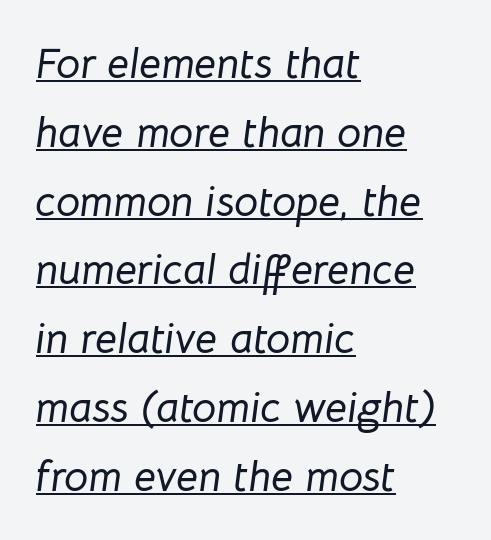
Is the block centered? No — it sits flush against the left margin. Yep, that's italic — everything's leaning. What decoration does the sample have? An underline. There is no visible air inserted between adjacent glyphs.
